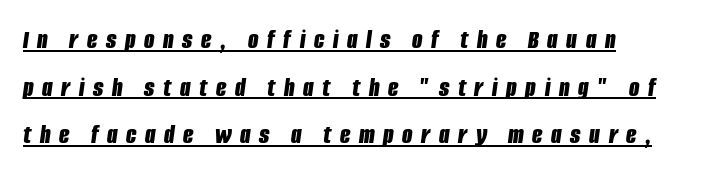
{"italic": "yes", "lean": "right", "slant_degrees": 8, "bold": "yes", "underline": "yes", "align": "left", "line_spacing_ratio": 1.76, "letter_spacing": "wide", "letter_spacing_em": 0.32, "glyph_px": 27}
